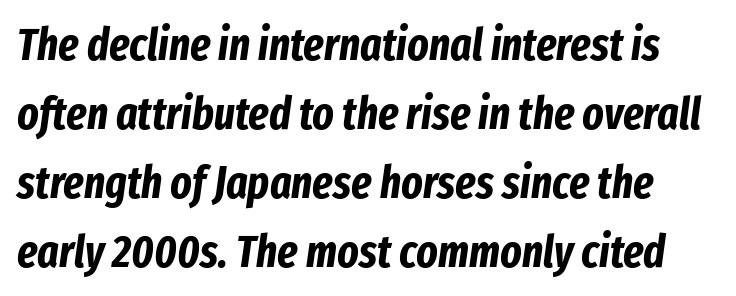
{"italic": "yes", "lean": "right", "slant_degrees": 8, "bold": "yes", "weight": "bold", "width": "condensed", "stroke_contrast": "low", "x_height": "medium", "monospaced": "no", "underline": "no", "line_spacing": "normal", "line_spacing_ratio": 1.53, "letter_spacing": "normal", "letter_spacing_em": 0.0, "glyph_px": 45}
